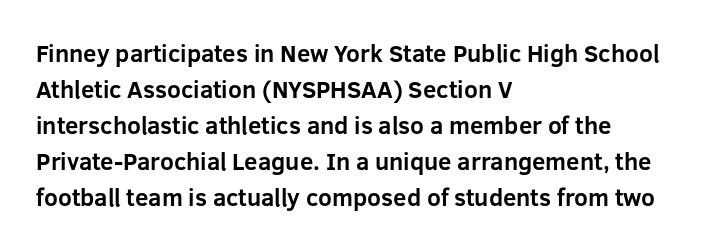
{"italic": "no", "bold": "yes", "underline": "no", "align": "left", "line_spacing": "normal", "line_spacing_ratio": 1.5, "letter_spacing": "normal", "letter_spacing_em": 0.0, "glyph_px": 24}
